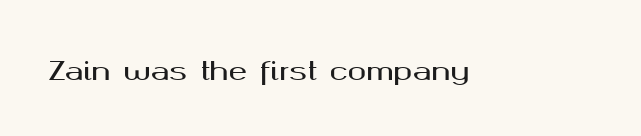
{"italic": "no", "underline": "no", "letter_spacing": "normal", "letter_spacing_em": 0.0, "glyph_px": 25}
